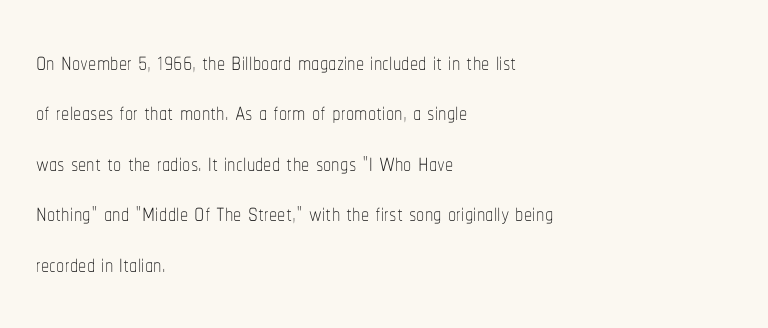
The image shows 33 px thin, condensed type, upright; set left-aligned, normal line spacing (1.53x), normal letter spacing, not underlined; low stroke contrast and a medium x-height.
